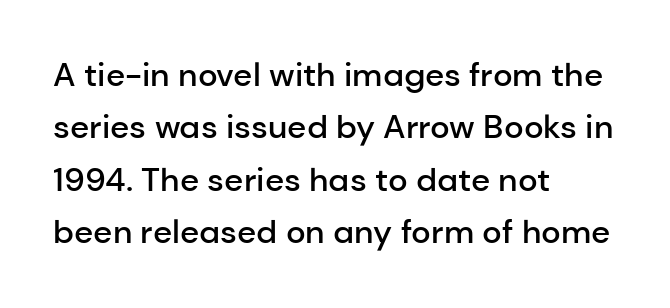
{"serif": "no", "italic": "no", "bold": "semi", "weight": "semibold", "width": "normal", "stroke_contrast": "low", "x_height": "medium", "monospaced": "no", "underline": "no", "align": "left", "line_spacing": "normal", "line_spacing_ratio": 1.59, "letter_spacing": "normal", "letter_spacing_em": 0.0, "glyph_px": 33}
